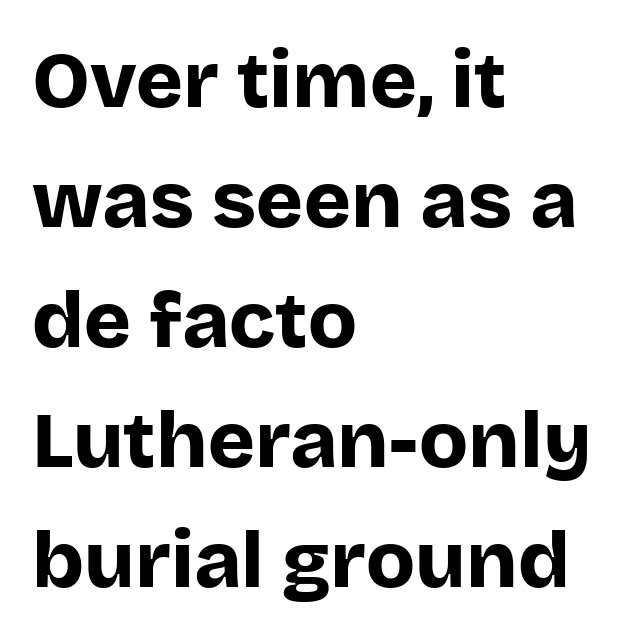
The image shows 80 px bold sans-serif type, upright; set left-aligned, normal line spacing (1.5x), normal letter spacing, not underlined; low stroke contrast and a large x-height.
